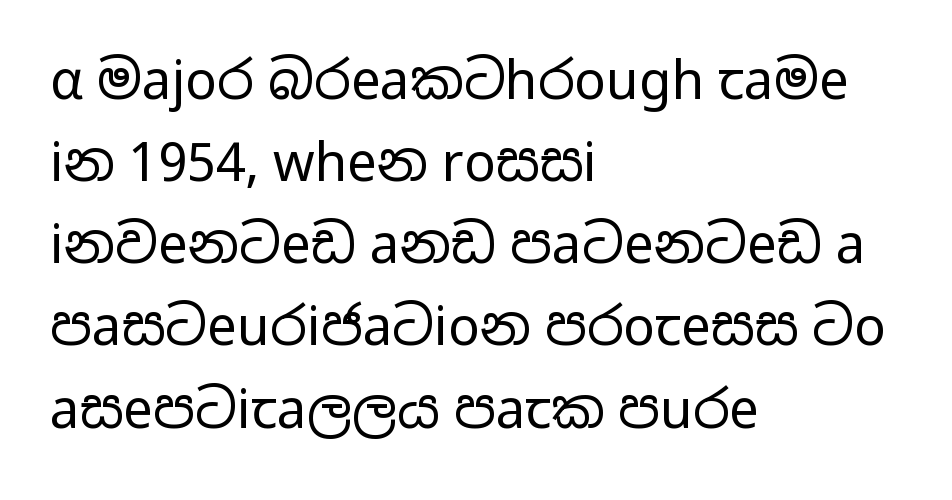
Q: Is the text bold? A: No.
Q: Is the text italic (slanted)? A: No, it is upright.
Q: Is the typeface a serif or a sans-serif typeface? A: Sans-serif.
Q: Is the text underlined? A: No.
Q: How is the paragraph aligned? A: Left-aligned.
Q: Is the spacing between letters normal or unusually wide? A: Normal.
Q: Is the spacing between lines tight, normal or loose? A: Normal.
Q: Width (condensed, normal, or wide)? A: Wide.
Q: Stroke contrast? A: Low.
Q: x-height? A: Medium.
Q: Monospaced? A: No.
